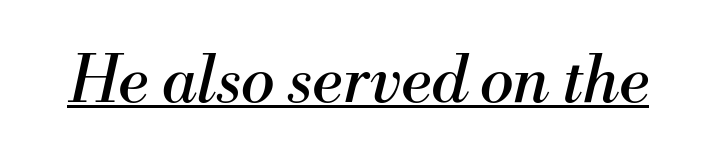
Stroke mass is kept to a normal reading level or below. Looks like regular typesetting: each glyph gets only the width it needs. The typesetter has applied underlining to the passage shown. Tracking here is standard; glyphs follow each other at the usual distance. I'd call this a serif setting — the letters wear small feet. Looking at the ascenders, they clearly lean.
